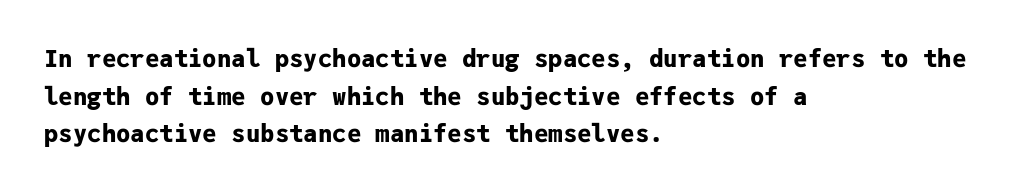
The image shows 24 px bold type, upright; set left-aligned, normal line spacing (1.57x), normal letter spacing, not underlined.
